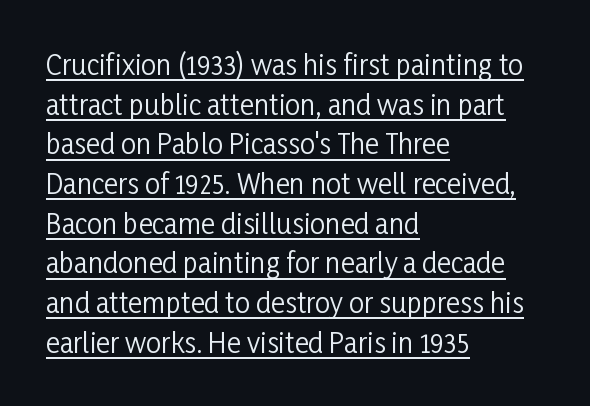
Q: Is the text bold? A: No.
Q: Is the text italic (slanted)? A: No, it is upright.
Q: Is the text underlined? A: Yes.
Q: How is the paragraph aligned? A: Left-aligned.
Q: Is the spacing between letters normal or unusually wide? A: Normal.
Q: Is the spacing between lines tight, normal or loose? A: Normal.
